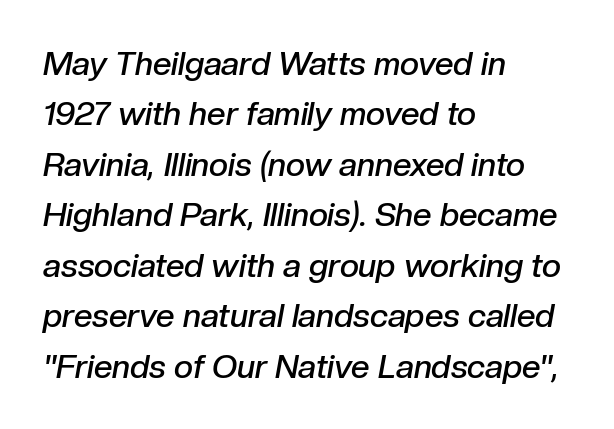
Q: Is the text bold? A: Semi-bold.
Q: Is the text italic (slanted)? A: Yes, it leans right by about 10 degrees.
Q: Is the text underlined? A: No.
Q: How is the paragraph aligned? A: Left-aligned.
Q: Is the spacing between letters normal or unusually wide? A: Normal.
Q: Is the spacing between lines tight, normal or loose? A: Normal.
Q: Width (condensed, normal, or wide)? A: Normal.
Q: Stroke contrast? A: Low.
Q: x-height? A: Medium.
Q: Monospaced? A: No.
